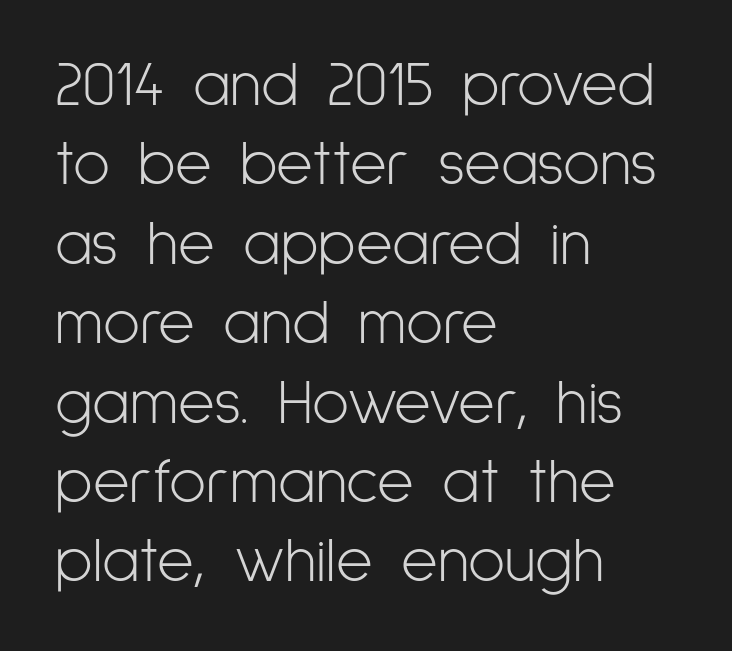
Is this a fixed-width face? No — the glyphs have proportional, varying widths. This sample is left-justified, so line endings fall wherever the words run out. The string is rendered with underlining switched off. Reading down the column, the eye jumps a familiar distance to each next line. Designer's note — italics off, roman on.
